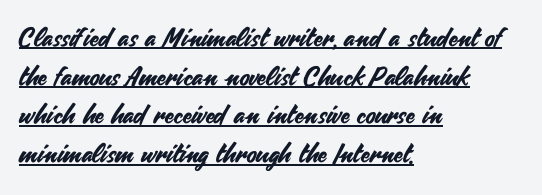
The image shows 26 px text type; set left-aligned, normal line spacing (1.49x), normal letter spacing, underlined.
